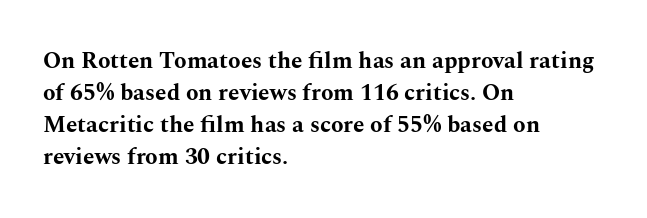
The image shows 23 px bold type, upright; set left-aligned, normal line spacing (1.39x), normal letter spacing, not underlined.
